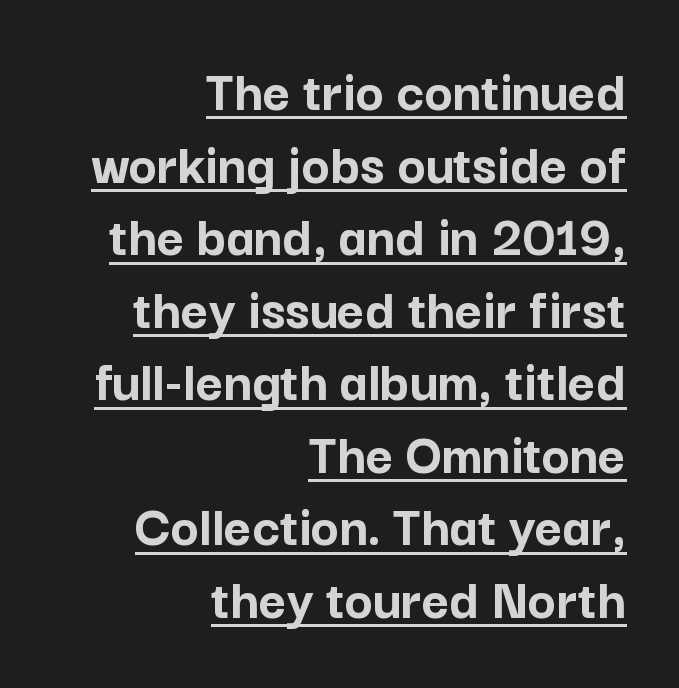
The image shows 59 px semibold sans-serif type, upright; set right-aligned, line spacing 1.23x, normal letter spacing, underlined; low stroke contrast and a medium x-height.
